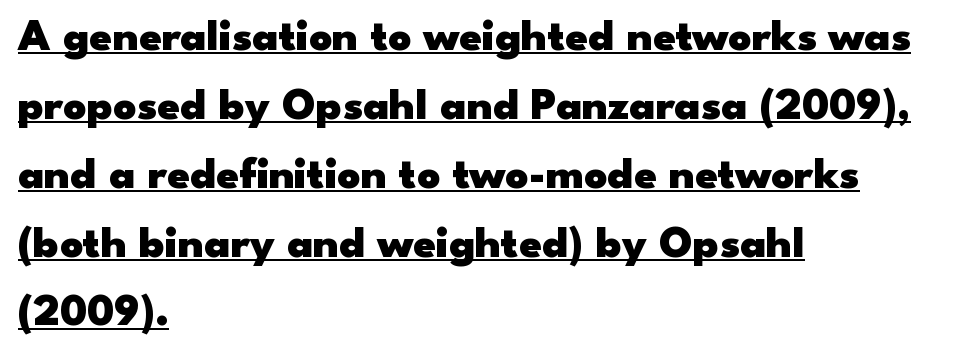
Q: Is the text bold? A: Yes.
Q: Is the text italic (slanted)? A: No, it is upright.
Q: Is the typeface a serif or a sans-serif typeface? A: Sans-serif.
Q: Is the text underlined? A: Yes.
Q: How is the paragraph aligned? A: Left-aligned.
Q: Is the spacing between letters normal or unusually wide? A: Normal.
Q: Is the spacing between lines tight, normal or loose? A: Normal.
Q: Width (condensed, normal, or wide)? A: Wide.
Q: Stroke contrast? A: Low.
Q: x-height? A: Small.
Q: Monospaced? A: No.
